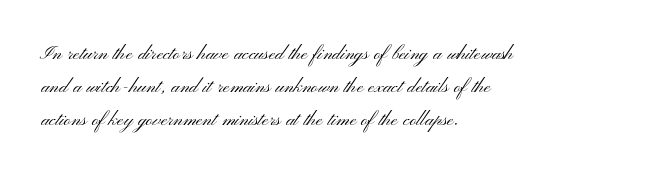
{"bold": "no", "underline": "no", "align": "left", "line_spacing": "normal", "line_spacing_ratio": 1.37, "letter_spacing": "normal", "letter_spacing_em": 0.0, "glyph_px": 24}
